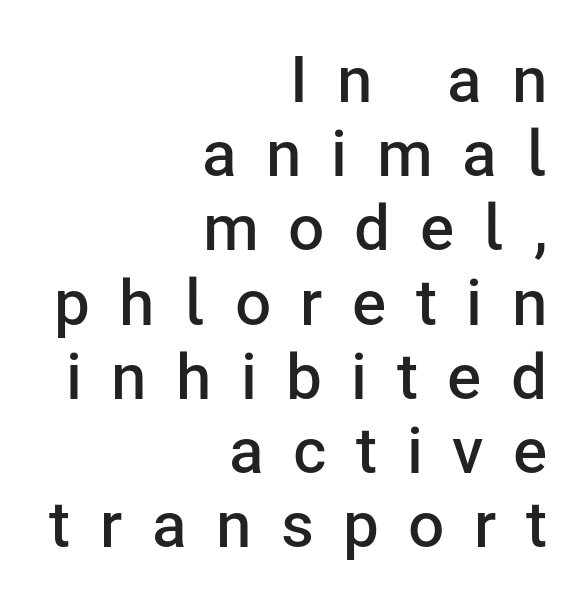
The image shows 64 px semibold sans-serif type, upright; set right-aligned, line spacing 1.16x, unusually wide letter spacing (+0.46 em), not underlined; low stroke contrast and a medium x-height.
